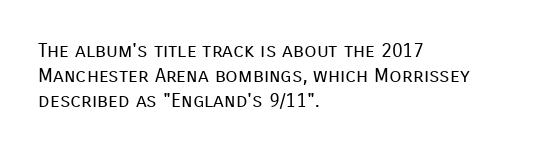
Each stroke keeps to a modest, everyday thickness or less. The type is set solid horizontally, with unmodified tracking. Italic: no, the glyphs are upright roman. In CSS terms this would be text-align: left.
